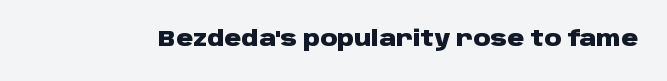
The image shows 21 px bold type, upright; set normal letter spacing, not underlined.
